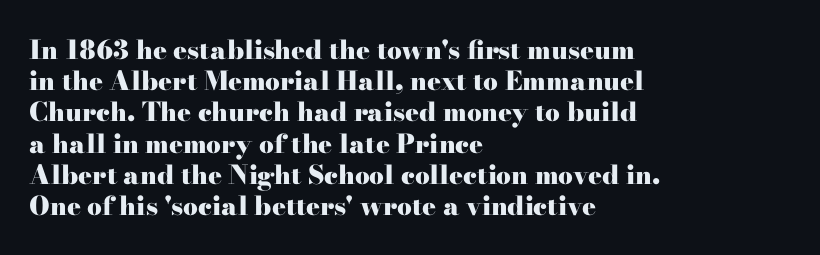
Q: Is the text bold? A: Yes.
Q: Is the text italic (slanted)? A: No, it is upright.
Q: Is the text underlined? A: No.
Q: How is the paragraph aligned? A: Left-aligned.
Q: Is the spacing between letters normal or unusually wide? A: Normal.
